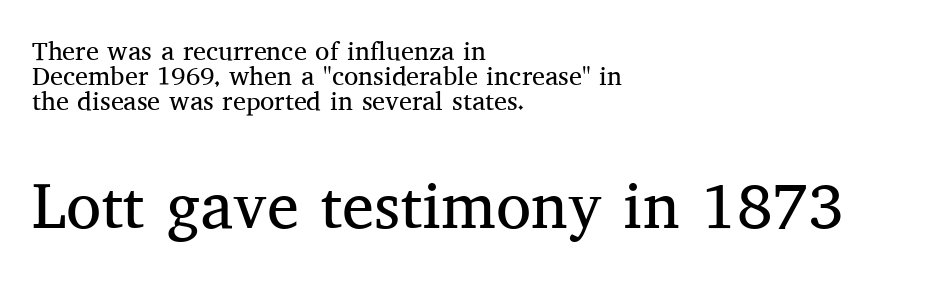
The image shows 64 px regular-weight serif type, upright; set left-aligned, tight line spacing (0.97x), normal letter spacing, not underlined; the second (bottom) block is 2.46x larger; medium stroke contrast and a medium x-height.
